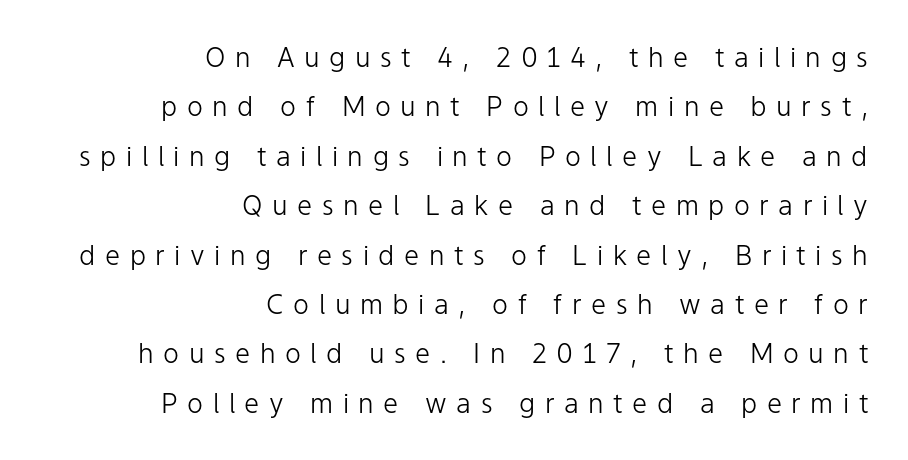
The image shows 27 px text type, upright; set right-aligned, line spacing 1.83x, unusually wide letter spacing (+0.35 em), not underlined.
